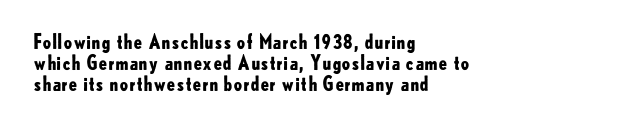
The image shows 20 px bold type, upright; set left-aligned, tight line spacing (1.06x), normal letter spacing, not underlined.
